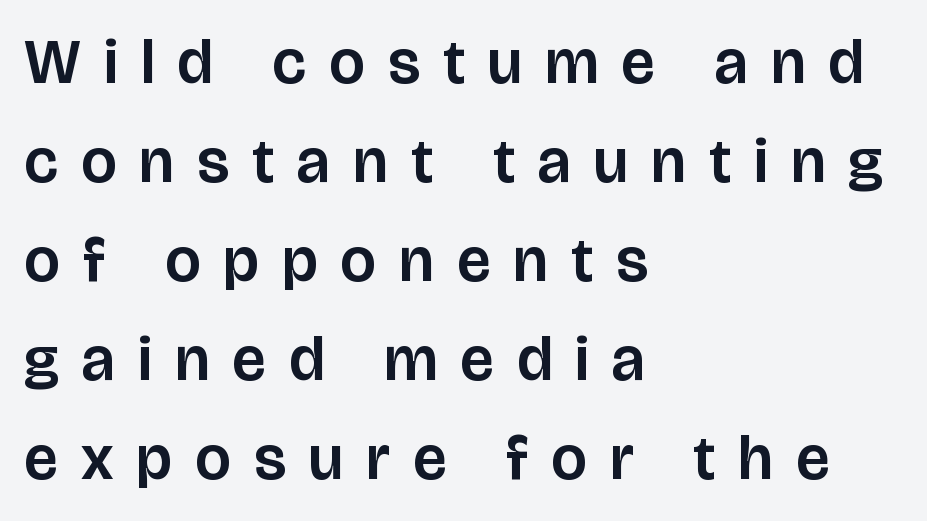
This block has exactly the height ordinary leading produces. The designer went with a sans here, leaving each stem footless. Note the varied advance widths — an 'i' is clearly narrower than an 'm'. Characters remain perfectly vertical along every line.
